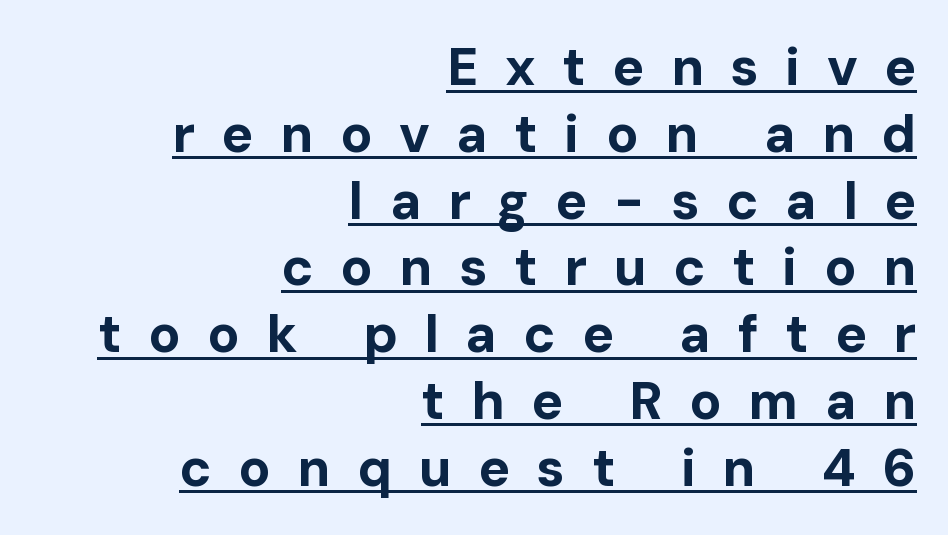
{"serif": "no", "italic": "no", "bold": "yes", "weight": "bold", "width": "normal", "stroke_contrast": "low", "x_height": "medium", "monospaced": "no", "underline": "yes", "align": "right", "line_spacing": "normal", "line_spacing_ratio": 1.26, "letter_spacing": "wide", "letter_spacing_em": 0.5, "glyph_px": 53}
